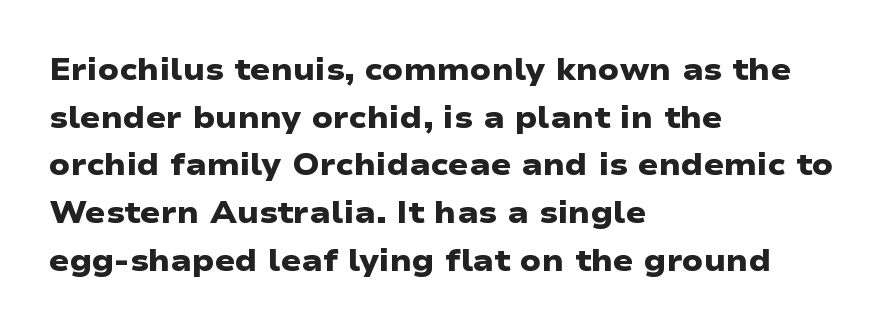
The letterforms sit shoulder to shoulder at normal distance. What's the leading like? Ordinary, nothing unusual. The glyphs have the mass of a bold cut. The foot of each line stays bare and open. The ragged edge is on the right, which tells us the setting is flush left. The glyphs in this specimen are sans serif.
